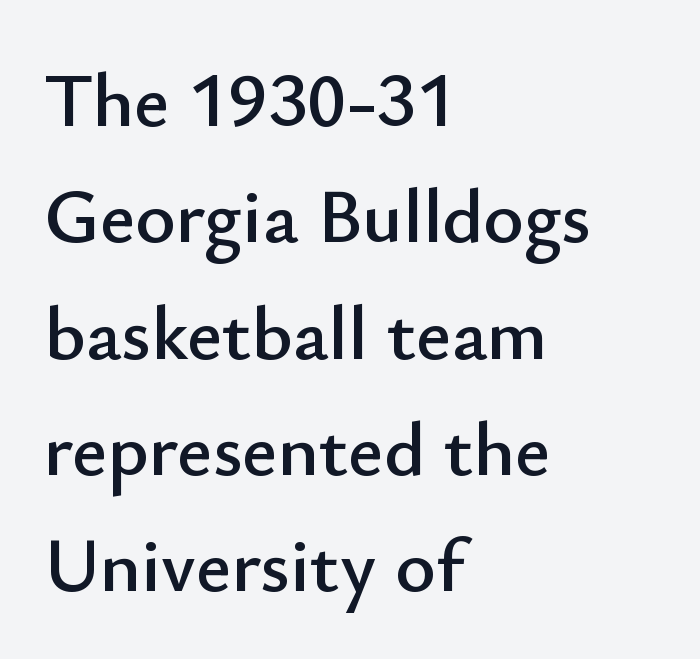
The image shows 77 px sans-serif type, upright; set left-aligned, normal line spacing (1.51x), normal letter spacing, not underlined; low stroke contrast and a small x-height.
